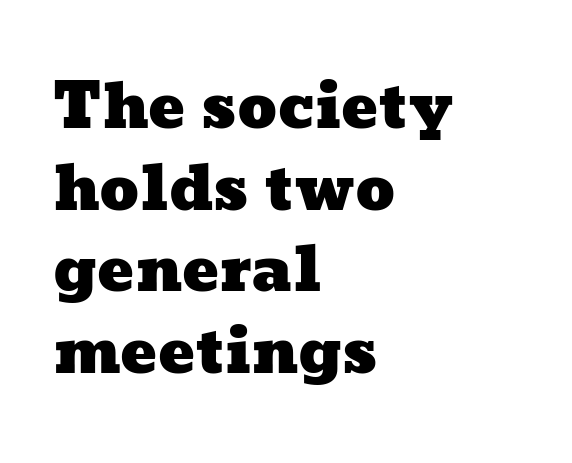
Q: Is the text underlined? A: No.
Q: How is the paragraph aligned? A: Left-aligned.
Q: Is the spacing between letters normal or unusually wide? A: Normal.
Q: Is the spacing between lines tight, normal or loose? A: Normal.
Q: Width (condensed, normal, or wide)? A: Wide.
Q: Stroke contrast? A: Low.
Q: x-height? A: Medium.
Q: Monospaced? A: No.
